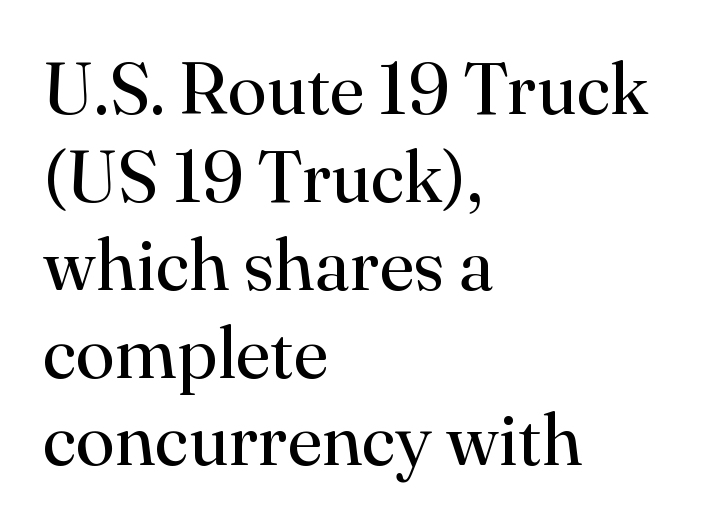
The image shows 72 px regular-weight serif type, upright; set left-aligned, line spacing 1.22x, normal letter spacing, not underlined; high stroke contrast and a small x-height.
